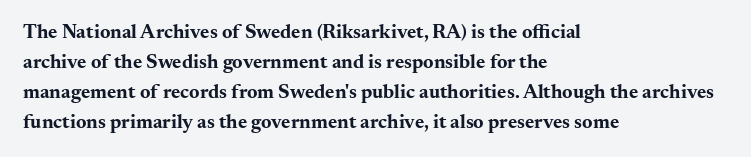
Alignment: flush left. Tall strokes in this sample are plumb rather than angled. Successive baselines arrive at the customary interval. The rendering uses a bold face; every stroke is thick and dark. The specimen omits any rule beneath the text block's lines. Short note: letters normally spaced.
